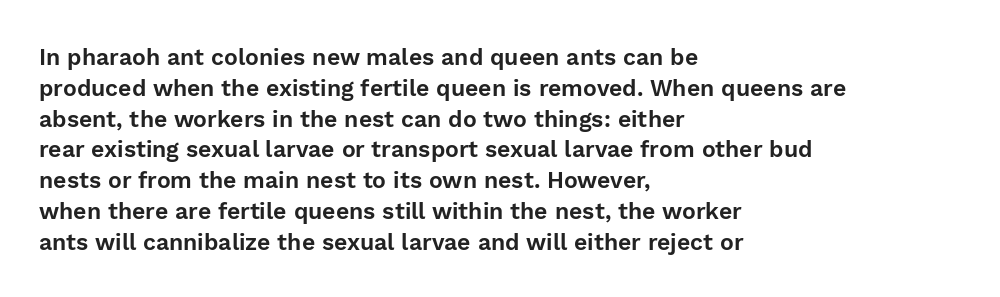
The glyphs are unaccompanied by any horizontal stroke below them. Quick note: not italic, upright. Each word holds together tightly as a unit, with standard inter-letter gaps. The paragraph shown leans on its left margin. Does the leading feel generous? No, just average.
